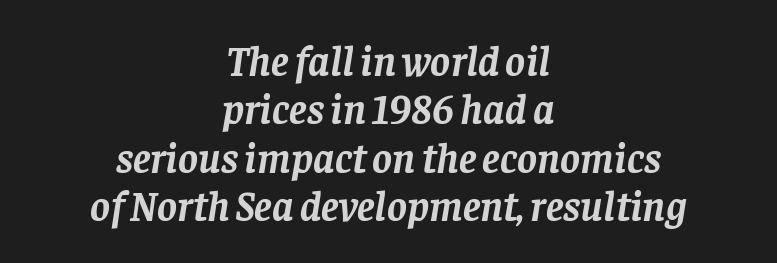
The designer dialed line spacing down below the default. The area under the type is left untouched. The compositor balanced each line on the midline. Type style note: has serifs. Do the characters align in a grid? No, the font is proportional. What weight is shown? A full bold with thick strokes.
